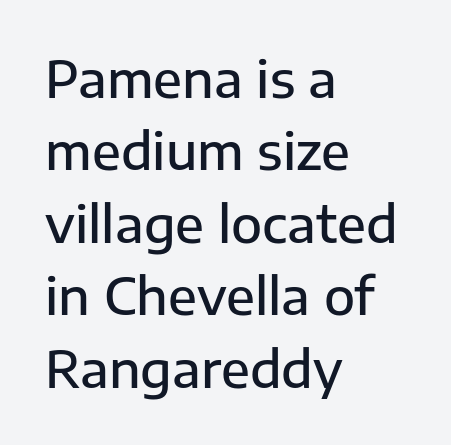
Letterform terminals end flat and unadorned throughout the passage. These lines keep a tight, regular rhythm from letter to letter. Line beginnings align vertically; line endings do not. The leading is moderate, giving the passage an even texture.
